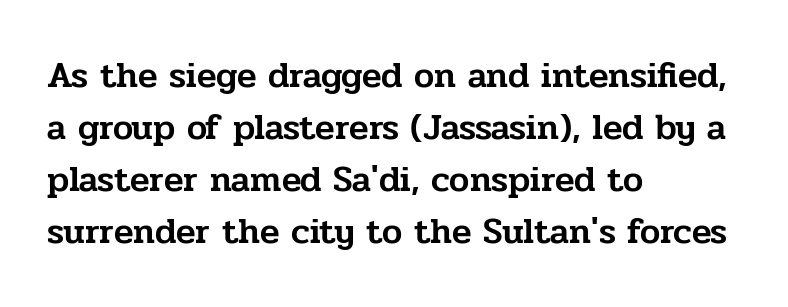
Q: Is the text italic (slanted)? A: No, it is upright.
Q: Is the typeface a serif or a sans-serif typeface? A: Serif.
Q: Is the text underlined? A: No.
Q: How is the paragraph aligned? A: Left-aligned.
Q: Is the spacing between letters normal or unusually wide? A: Normal.
Q: Is the spacing between lines tight, normal or loose? A: Normal.
Q: Width (condensed, normal, or wide)? A: Normal.
Q: Stroke contrast? A: Low.
Q: x-height? A: Medium.
Q: Monospaced? A: No.
